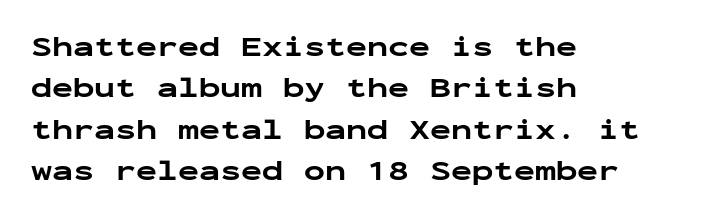
{"serif": "no", "italic": "no", "bold": "yes", "weight": "bold", "width": "wide", "stroke_contrast": "low", "x_height": "medium", "monospaced": "yes", "underline": "no", "align": "left", "line_spacing": "normal", "line_spacing_ratio": 1.48, "letter_spacing": "normal", "letter_spacing_em": 0.0, "glyph_px": 28}
